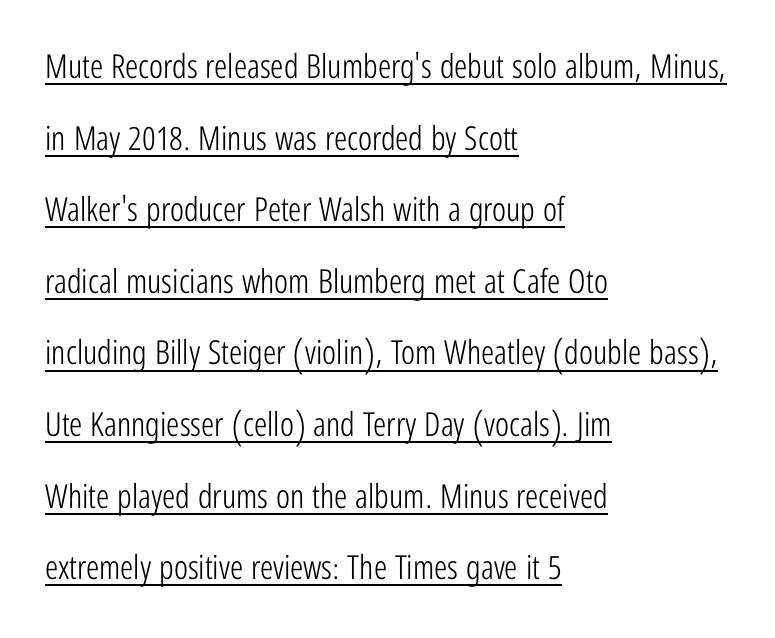
Q: Is the text bold? A: No.
Q: Is the text italic (slanted)? A: No, it is upright.
Q: Is the typeface a serif or a sans-serif typeface? A: Sans-serif.
Q: Is the text underlined? A: Yes.
Q: How is the paragraph aligned? A: Left-aligned.
Q: Is the spacing between letters normal or unusually wide? A: Normal.
Q: Is the spacing between lines tight, normal or loose? A: Loose.
Q: Width (condensed, normal, or wide)? A: Condensed.
Q: Stroke contrast? A: Low.
Q: x-height? A: Medium.
Q: Monospaced? A: No.
